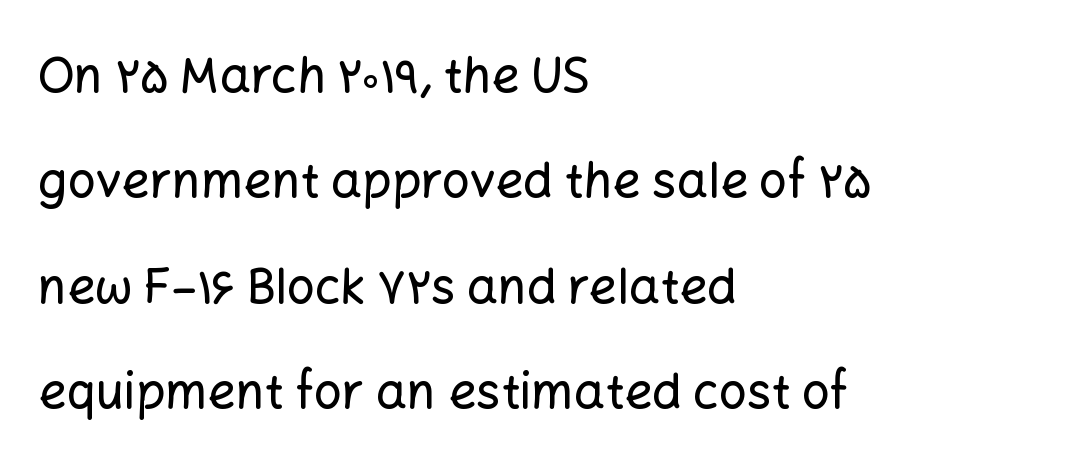
{"serif": "no", "italic": "no", "width": "normal", "stroke_contrast": "low", "x_height": "medium", "monospaced": "no", "underline": "no", "align": "left", "line_spacing": "loose", "line_spacing_ratio": 2.15, "letter_spacing": "normal", "letter_spacing_em": 0.0, "glyph_px": 49}
